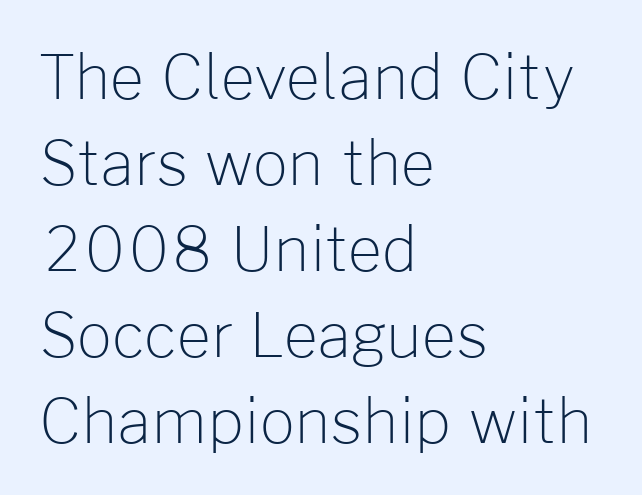
The image shows 61 px light sans-serif type, upright; set left-aligned, normal line spacing (1.41x), normal letter spacing, not underlined; low stroke contrast and a medium x-height.
